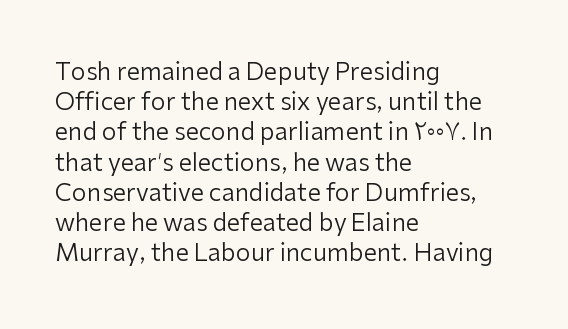
{"italic": "no", "bold": "no", "underline": "no", "align": "left", "line_spacing": "normal", "line_spacing_ratio": 1.26, "letter_spacing": "normal", "letter_spacing_em": 0.0, "glyph_px": 24}
